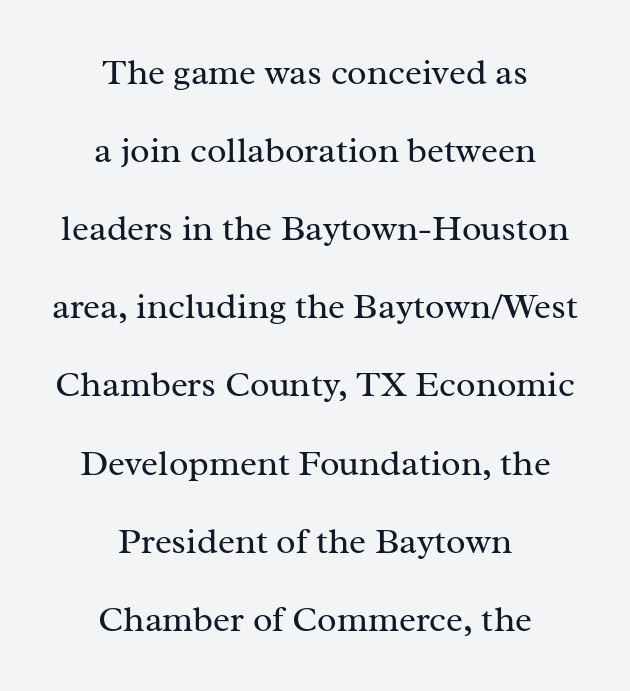
The image shows 36 px regular-weight serif type, upright; set centered, loose line spacing (2.17x), normal letter spacing, not underlined; medium stroke contrast and a medium x-height.
